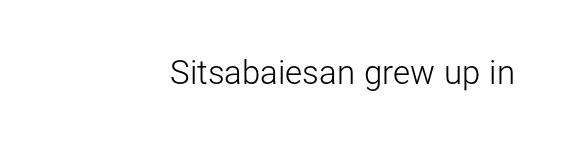
{"serif": "no", "italic": "no", "bold": "no", "weight": "light", "width": "normal", "stroke_contrast": "low", "x_height": "medium", "monospaced": "no", "underline": "no", "align": "right", "letter_spacing": "normal", "letter_spacing_em": 0.0, "glyph_px": 33}
